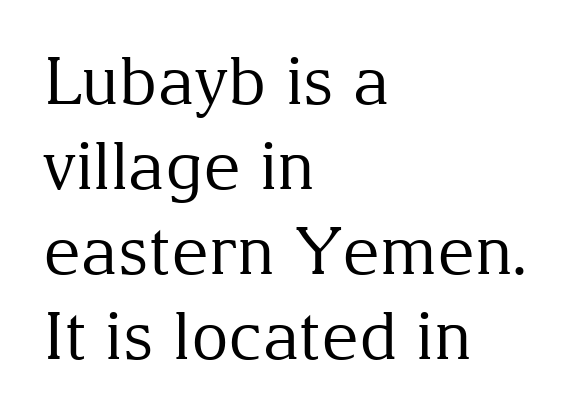
{"serif": "yes", "italic": "no", "bold": "no", "weight": "regular", "width": "normal", "stroke_contrast": "medium", "x_height": "medium", "monospaced": "no", "underline": "no", "align": "left", "line_spacing": "normal", "line_spacing_ratio": 1.31, "letter_spacing": "normal", "letter_spacing_em": 0.0, "glyph_px": 65}
